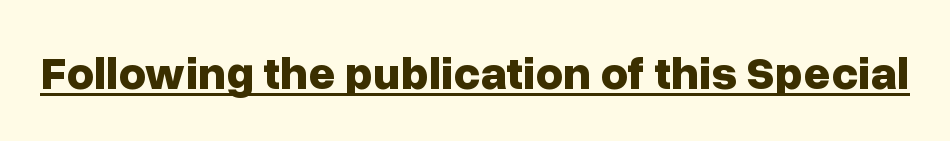
Q: Is the text bold? A: Yes.
Q: Is the text italic (slanted)? A: No, it is upright.
Q: Is the typeface a serif or a sans-serif typeface? A: Sans-serif.
Q: Is the text underlined? A: Yes.
Q: Is the spacing between letters normal or unusually wide? A: Normal.
Q: Width (condensed, normal, or wide)? A: Normal.
Q: Stroke contrast? A: Low.
Q: x-height? A: Medium.
Q: Monospaced? A: No.
